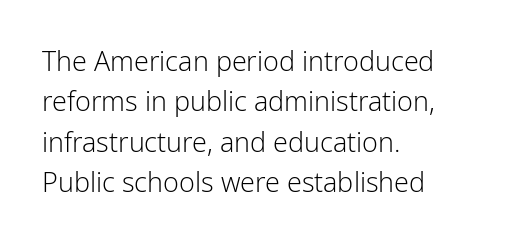
Q: Is the text bold? A: No.
Q: Is the text italic (slanted)? A: No, it is upright.
Q: Is the text underlined? A: No.
Q: How is the paragraph aligned? A: Left-aligned.
Q: Is the spacing between letters normal or unusually wide? A: Normal.
Q: Is the spacing between lines tight, normal or loose? A: Normal.
